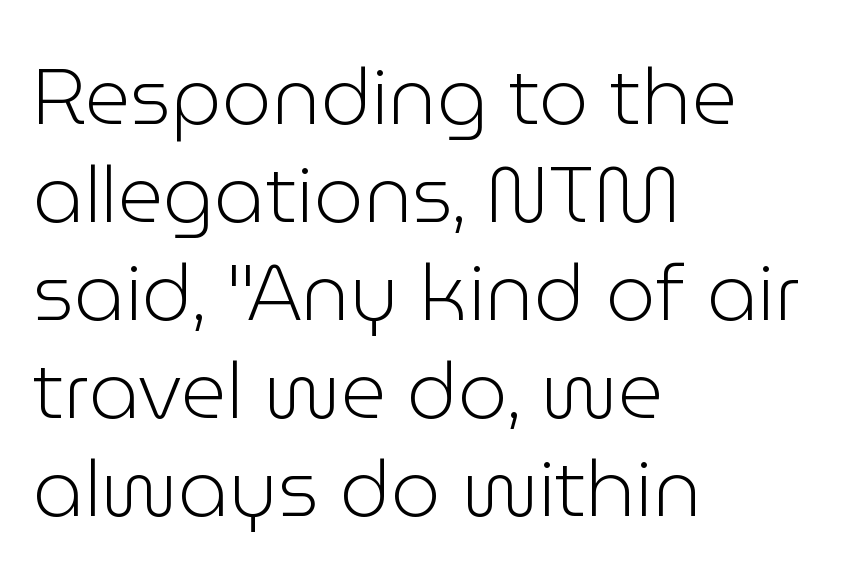
Q: Is the text bold? A: No.
Q: Is the text italic (slanted)? A: No, it is upright.
Q: Is the typeface a serif or a sans-serif typeface? A: Sans-serif.
Q: Is the text underlined? A: No.
Q: How is the paragraph aligned? A: Left-aligned.
Q: Is the spacing between letters normal or unusually wide? A: Normal.
Q: Width (condensed, normal, or wide)? A: Normal.
Q: Stroke contrast? A: Low.
Q: x-height? A: Medium.
Q: Monospaced? A: No.
